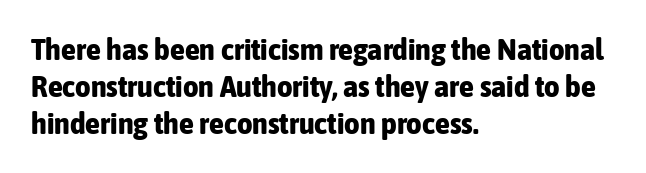
{"serif": "no", "italic": "no", "bold": "yes", "weight": "bold", "width": "condensed", "stroke_contrast": "low", "x_height": "medium", "monospaced": "no", "underline": "no", "align": "left", "line_spacing_ratio": 1.24, "letter_spacing": "normal", "letter_spacing_em": 0.0, "glyph_px": 30}
